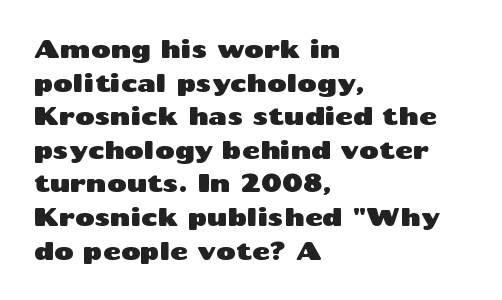
The image shows 24 px text type, upright; set left-aligned, normal line spacing (1.4x), normal letter spacing, not underlined.
